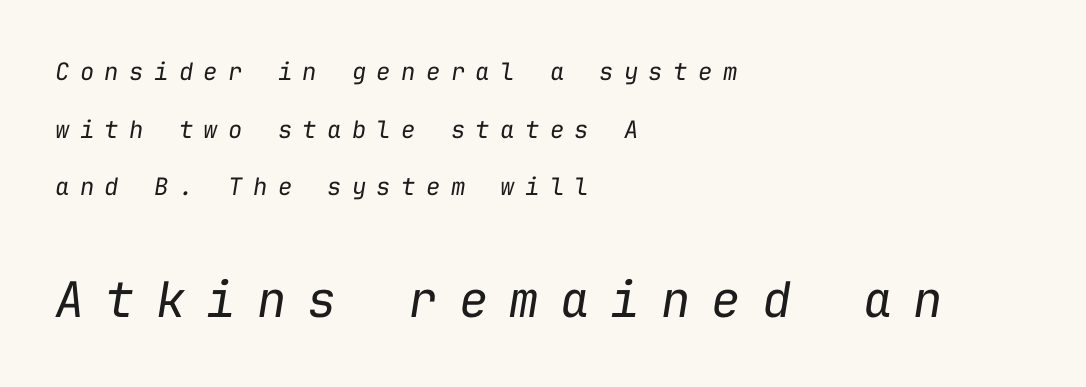
The image shows 49 px regular-weight type, italic (leaning right), monospaced; set left-aligned, loose line spacing (2.4x), unusually wide letter spacing (+0.43 em), not underlined; the second (bottom) block is 2.04x larger; low stroke contrast and a medium x-height.
